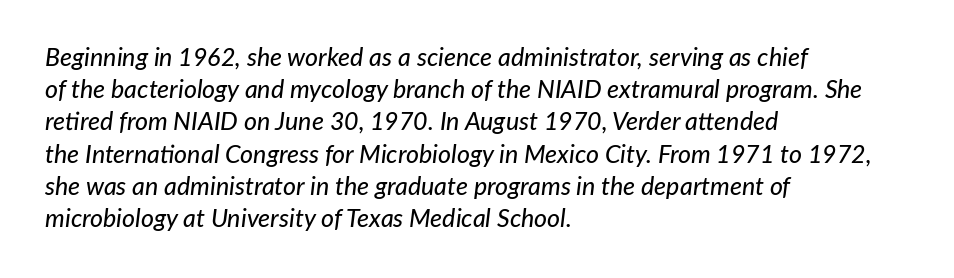
{"italic": "yes", "lean": "right", "slant_degrees": 7, "underline": "no", "align": "left", "line_spacing": "normal", "line_spacing_ratio": 1.29, "letter_spacing": "normal", "letter_spacing_em": 0.0, "glyph_px": 25}
